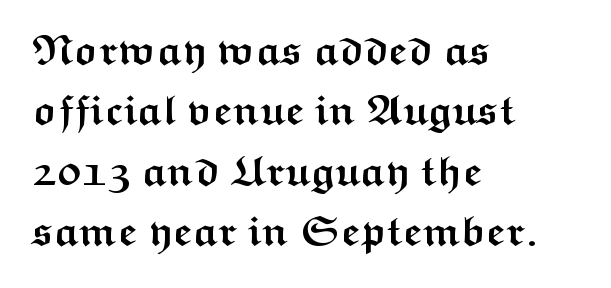
{"serif": "no", "italic": "no", "bold": "yes", "weight": "semibold", "width": "wide", "stroke_contrast": "medium", "x_height": "medium", "monospaced": "no", "underline": "no", "align": "left", "line_spacing": "normal", "line_spacing_ratio": 1.44, "letter_spacing": "normal", "letter_spacing_em": 0.0, "glyph_px": 42}
